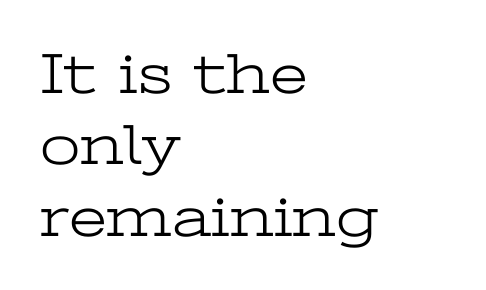
The image shows 58 px light, wide serif type, upright; set left-aligned, line spacing 1.23x, normal letter spacing, not underlined; low stroke contrast and a medium x-height.
